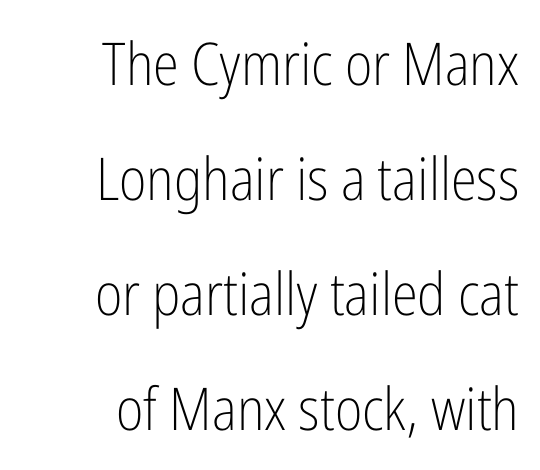
The image shows 59 px light, condensed sans-serif type, upright; set right-aligned, loose line spacing (1.95x), normal letter spacing, not underlined; low stroke contrast and a medium x-height.
